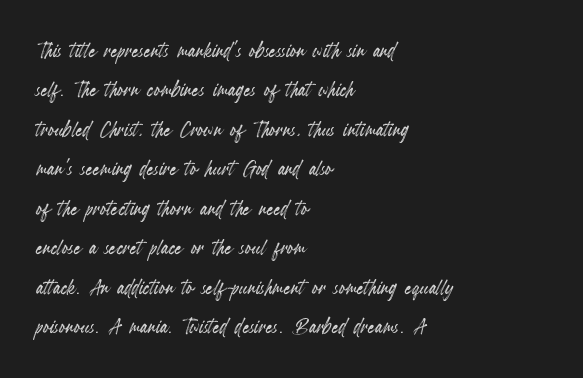
The image shows 27 px text type; set left-aligned, normal line spacing (1.46x), normal letter spacing, not underlined.
